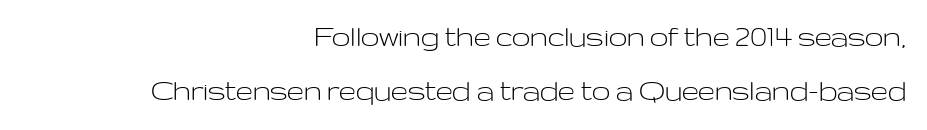
The image shows 33 px light, wide sans-serif type, upright; set right-aligned, normal line spacing (1.63x), normal letter spacing, not underlined; low stroke contrast and a medium x-height.
